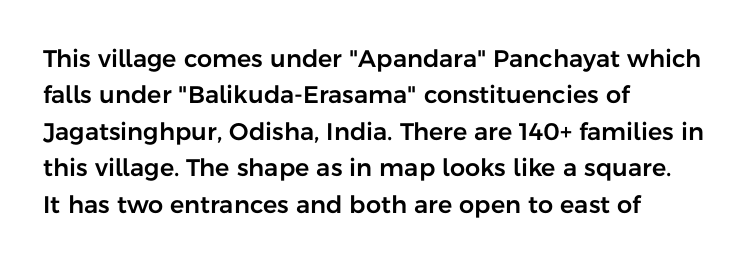
Q: Is the text italic (slanted)? A: No, it is upright.
Q: Is the text underlined? A: No.
Q: How is the paragraph aligned? A: Left-aligned.
Q: Is the spacing between letters normal or unusually wide? A: Normal.
Q: Is the spacing between lines tight, normal or loose? A: Normal.
